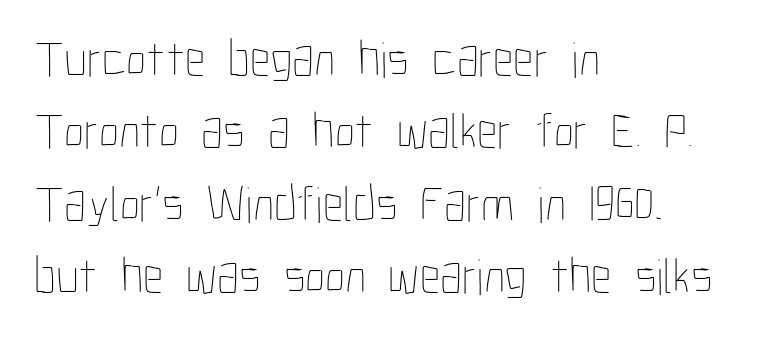
Q: Is the text bold? A: No.
Q: Is the text italic (slanted)? A: No, it is upright.
Q: Is the text underlined? A: No.
Q: How is the paragraph aligned? A: Left-aligned.
Q: Is the spacing between letters normal or unusually wide? A: Normal.
Q: Is the spacing between lines tight, normal or loose? A: Normal.
Q: Width (condensed, normal, or wide)? A: Condensed.
Q: Stroke contrast? A: Low.
Q: x-height? A: Medium.
Q: Monospaced? A: No.
